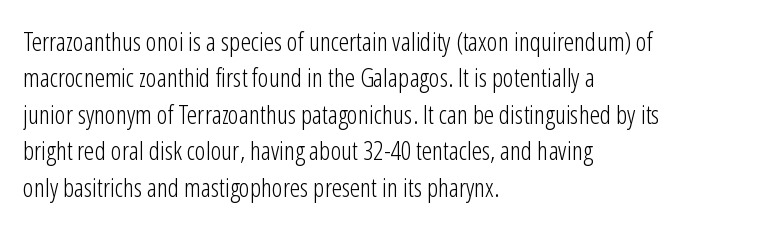
Short and long lines alike share a common starting point at left. The typeface has the unassuming heft of standard copy or less. Is the letter spacing exaggerated? No — it looks like the ordinary default. Has an underline been added? It has not. Posture: vertical.
